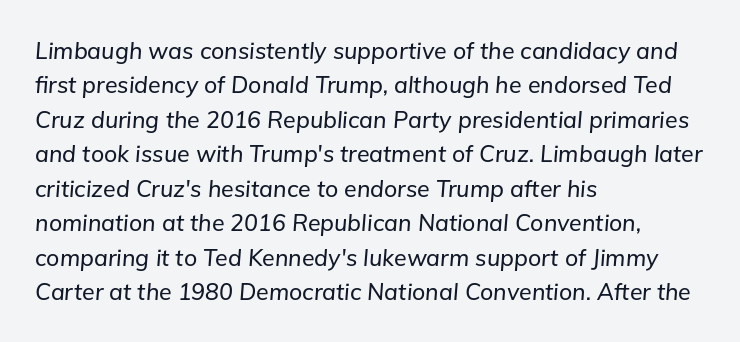
This sample uses plain, unmodified letter spacing. Compared with a centered layout, this one pins lines to the left instead. Any mark beneath the type? The region is blank. Posture: slanted. Line spacing here is normal.
